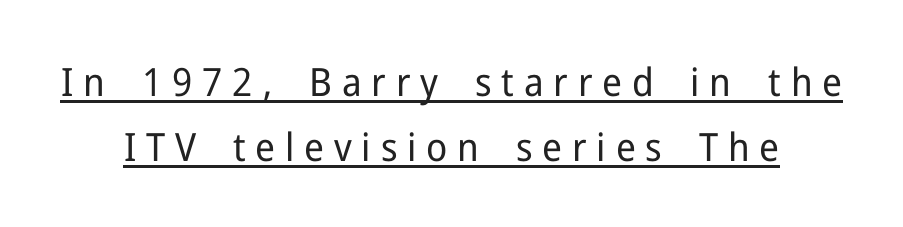
The image shows 39 px regular-weight sans-serif type, upright; set normal line spacing (1.66x), unusually wide letter spacing (+0.25 em), underlined; low stroke contrast and a medium x-height.
